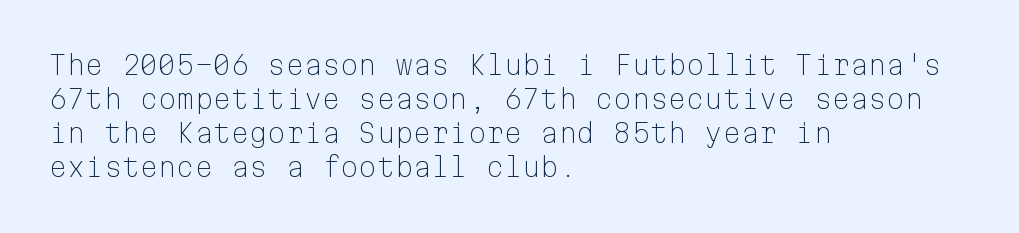
Q: Is the text bold? A: No.
Q: Is the text italic (slanted)? A: No, it is upright.
Q: Is the text underlined? A: No.
Q: How is the paragraph aligned? A: Left-aligned.
Q: Is the spacing between letters normal or unusually wide? A: Normal.
Q: Is the spacing between lines tight, normal or loose? A: Normal.
